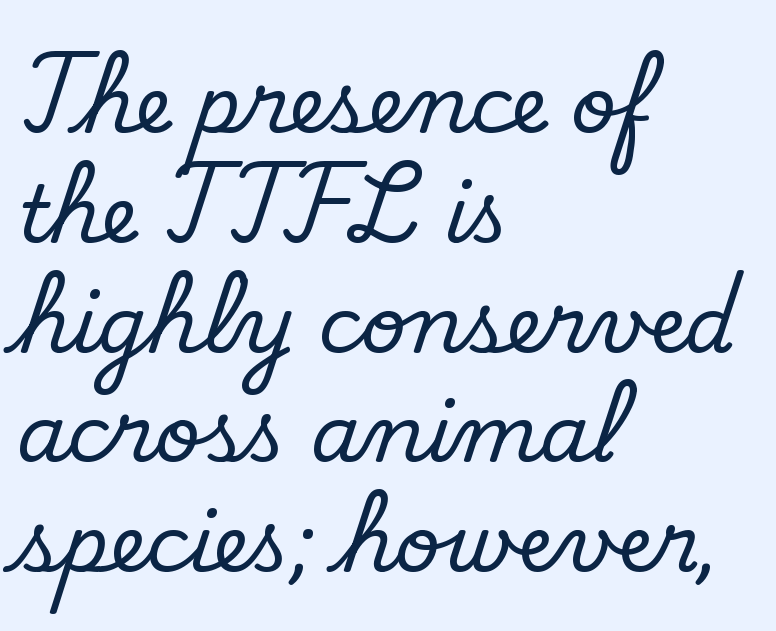
Each letter keeps its own natural width here, so spacing adapts to shape. Each row of text sits above clean, open space. Unbolded letterforms with no extra heft. Font category for this specimen: sans-serif. Notice how the passage keeps a crisp vertical edge on the left only. Tracking here is standard; glyphs follow each other at the usual distance.
